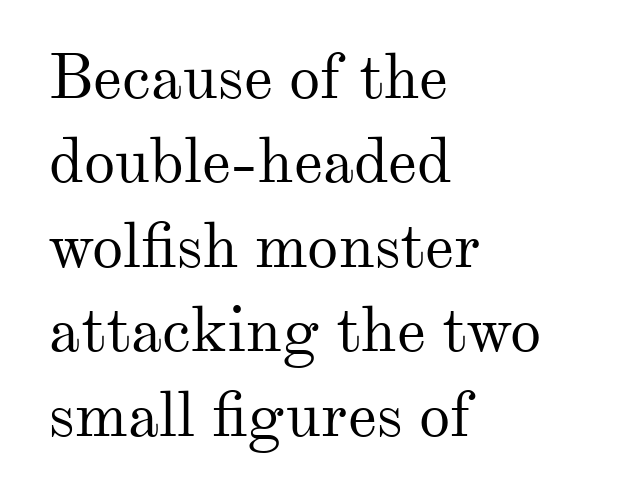
The image shows 63 px regular-weight serif type, upright; set left-aligned, normal line spacing (1.34x), normal letter spacing, not underlined; medium stroke contrast and a small x-height.
